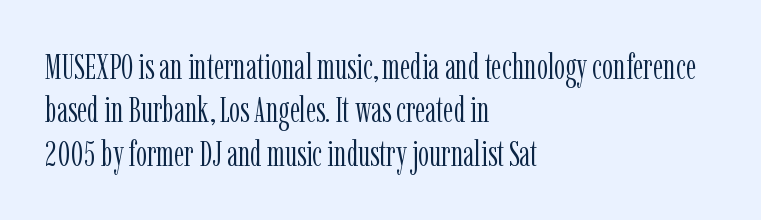
Counters stay open thanks to moderate or lighter strokes. Tracking here is standard; glyphs follow each other at the usual distance. Character widths vary here, with narrow letters taking less room than wide ones. Serifs: yes, visible at the terminals of the letterforms.
